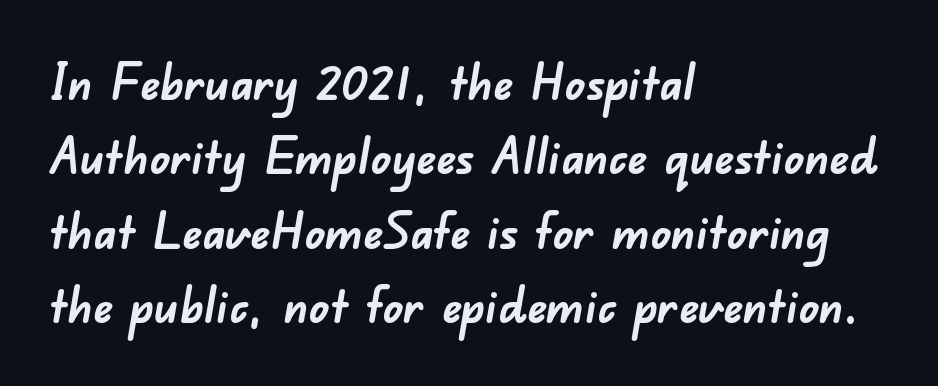
Spacing verdict: proportional, widths tailored to each character. Compared with an ordinary text face, these strokes are far heavier — a full bold. The paragraph has a hard left edge and a soft right edge. This rendering features lettering with no underline.
